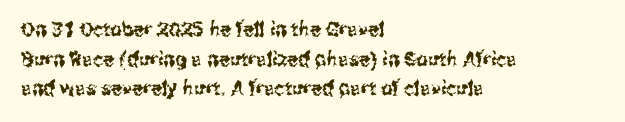
Q: Is the text italic (slanted)? A: No, it is upright.
Q: Is the text underlined? A: No.
Q: How is the paragraph aligned? A: Left-aligned.
Q: Is the spacing between letters normal or unusually wide? A: Normal.
Q: Is the spacing between lines tight, normal or loose? A: Normal.
